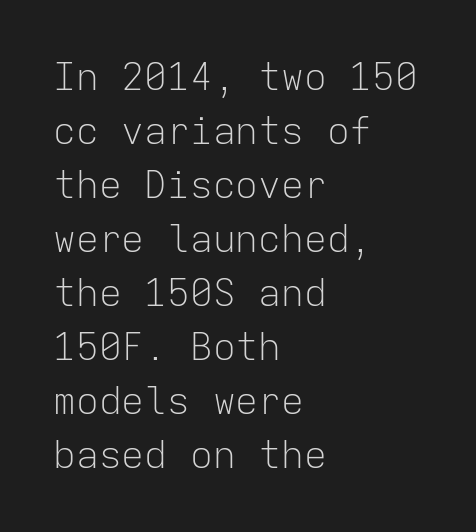
{"serif": "no", "italic": "no", "bold": "no", "weight": "light", "width": "normal", "stroke_contrast": "low", "x_height": "medium", "monospaced": "yes", "underline": "no", "align": "left", "line_spacing": "normal", "line_spacing_ratio": 1.42, "letter_spacing": "normal", "letter_spacing_em": 0.0, "glyph_px": 38}
